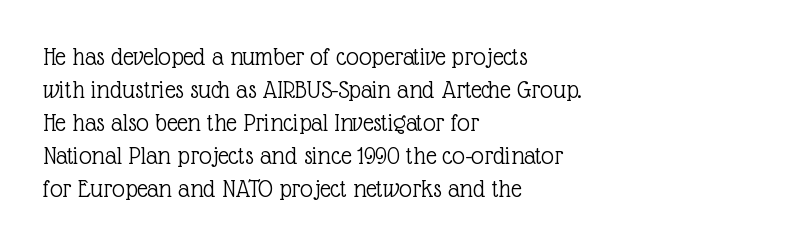
Q: Is the text bold? A: No.
Q: Is the text italic (slanted)? A: No, it is upright.
Q: Is the text underlined? A: No.
Q: How is the paragraph aligned? A: Left-aligned.
Q: Is the spacing between letters normal or unusually wide? A: Normal.
Q: Is the spacing between lines tight, normal or loose? A: Normal.
